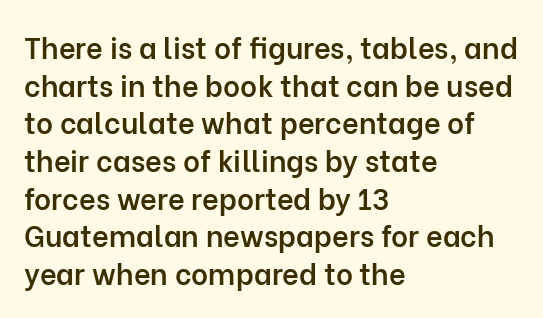
The image shows 29 px semibold sans-serif type, upright; set left-aligned, normal line spacing (1.3x), normal letter spacing, not underlined; low stroke contrast and a medium x-height.
